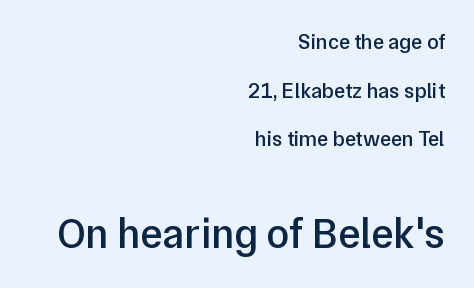
{"serif": "no", "italic": "no", "bold": "semi", "weight": "semibold", "width": "normal", "stroke_contrast": "low", "x_height": "medium", "monospaced": "no", "underline": "no", "align": "right", "line_spacing": "loose", "line_spacing_ratio": 2.32, "letter_spacing": "normal", "letter_spacing_em": 0.0, "larger_block": "second", "size_ratio": 2.0, "glyph_px": 42}
